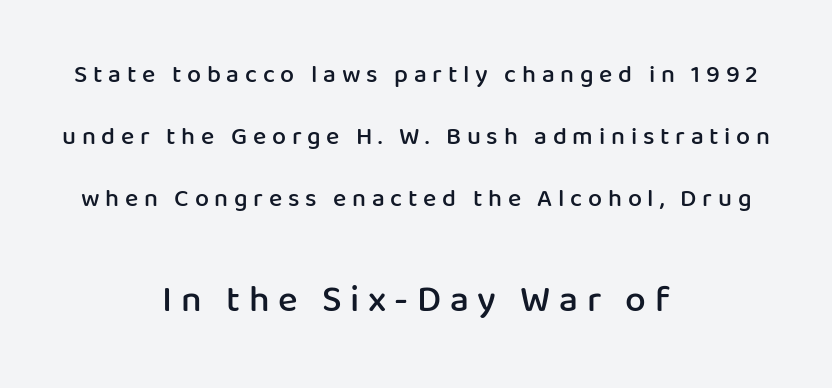
Q: Is the text bold? A: Semi-bold.
Q: Is the text italic (slanted)? A: No, it is upright.
Q: Is the typeface a serif or a sans-serif typeface? A: Sans-serif.
Q: Is the text underlined? A: No.
Q: How is the paragraph aligned? A: Centered.
Q: Is the spacing between letters normal or unusually wide? A: Unusually wide.
Q: Is the spacing between lines tight, normal or loose? A: Loose.
Q: Which block of text is set in a larger size, the first (top) or the second (bottom)? A: The second (bottom) one.
Q: Width (condensed, normal, or wide)? A: Normal.
Q: Stroke contrast? A: Low.
Q: x-height? A: Medium.
Q: Monospaced? A: No.
